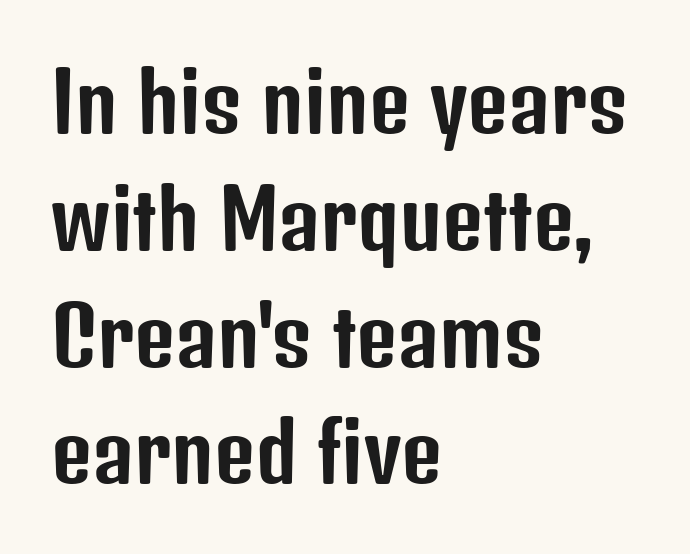
The letters stand straight up with perfectly vertical stems. The block of text has a typical density, with ordinary space between rows. Grotesque or geometric, the face here clearly has no serifs. Decoration check: the copy has no underline. Here the designer chose a conventional face with non-uniform glyph widths.
